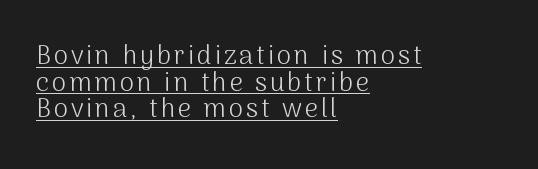
{"italic": "no", "bold": "no", "underline": "yes", "align": "left", "line_spacing": "tight", "line_spacing_ratio": 1.02, "glyph_px": 26}
